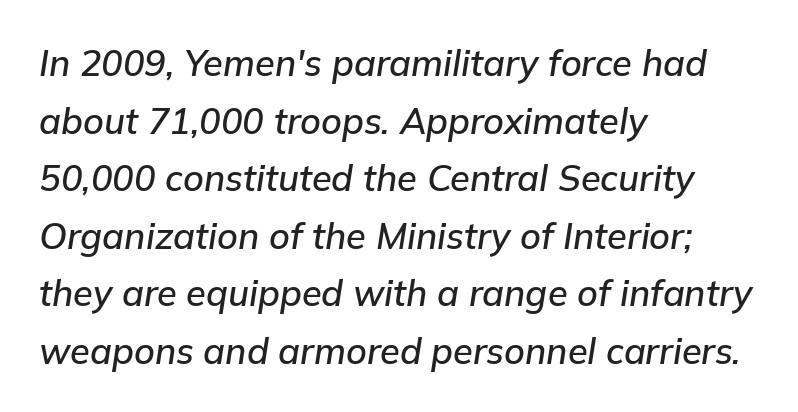
{"italic": "yes", "lean": "right", "slant_degrees": 9, "width": "normal", "stroke_contrast": "low", "x_height": "medium", "monospaced": "no", "underline": "no", "align": "left", "line_spacing": "normal", "line_spacing_ratio": 1.6, "letter_spacing": "normal", "letter_spacing_em": 0.0, "glyph_px": 36}
